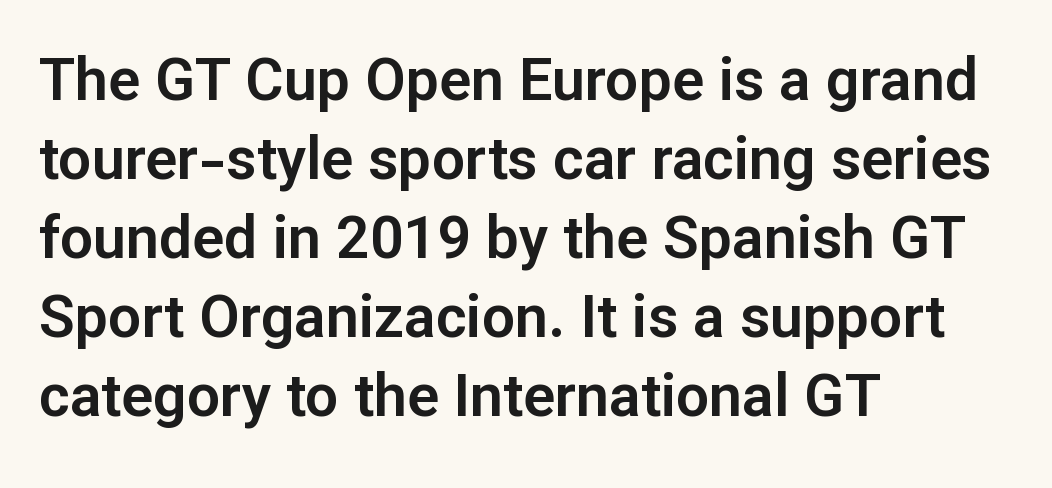
The image shows 59 px sans-serif type, upright; set left-aligned, normal line spacing (1.34x), normal letter spacing, not underlined; low stroke contrast and a medium x-height.
